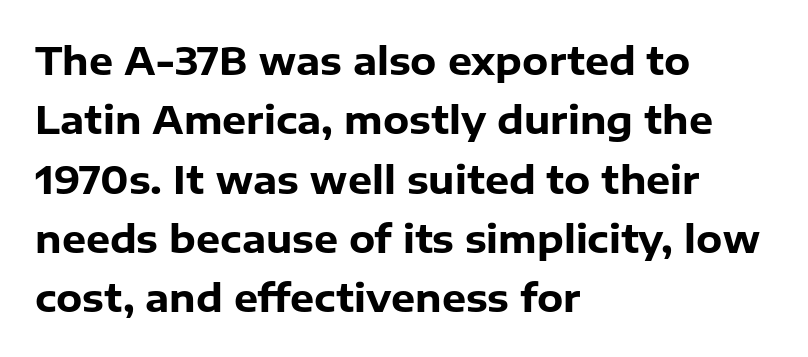
The image shows 38 px heavy sans-serif type, upright; set left-aligned, normal line spacing (1.56x), normal letter spacing, not underlined; low stroke contrast and a medium x-height.
